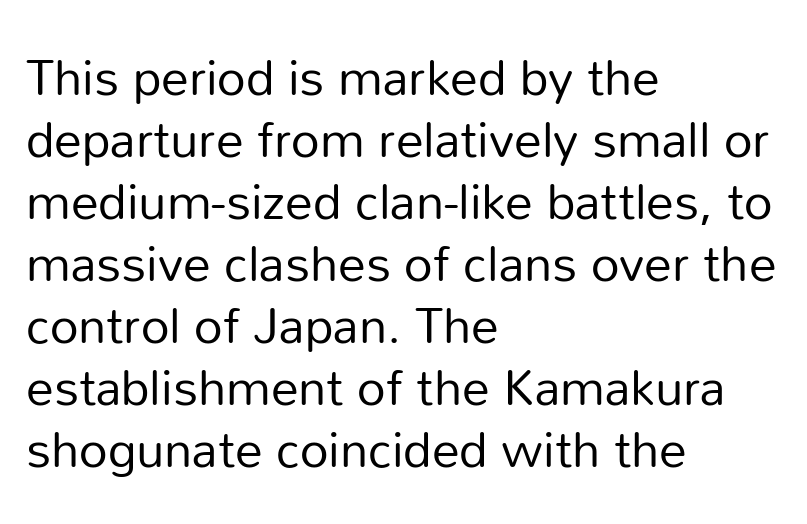
Q: Is the text bold? A: No.
Q: Is the text italic (slanted)? A: No, it is upright.
Q: Is the typeface a serif or a sans-serif typeface? A: Sans-serif.
Q: Is the text underlined? A: No.
Q: How is the paragraph aligned? A: Left-aligned.
Q: Is the spacing between letters normal or unusually wide? A: Normal.
Q: Width (condensed, normal, or wide)? A: Normal.
Q: Stroke contrast? A: Low.
Q: x-height? A: Medium.
Q: Monospaced? A: No.
